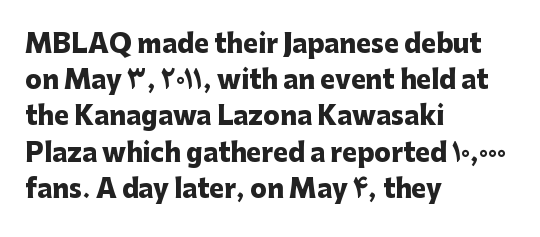
Typesetter's note: full bold, strokes at maximum text heaviness. Rendered with straight, roman letterforms. The line-height multiplier appears to be the usual default. Words appear dense and cohesive because spacing is normal. A student would call this left alignment; a typographer would say flush left, rag right. The baseline area is clear.
